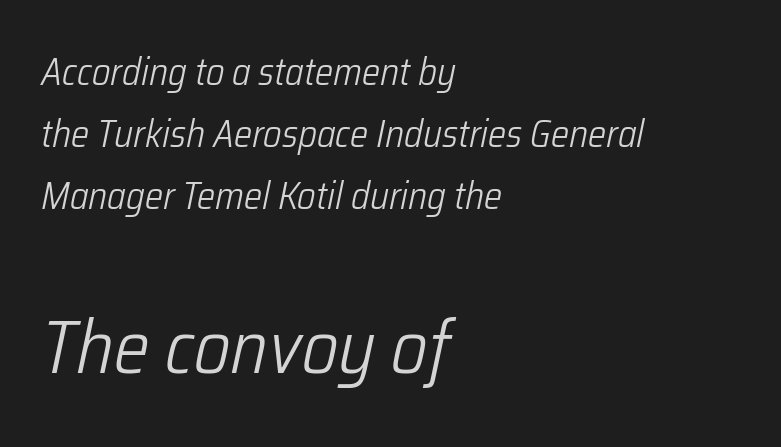
Q: Is the text bold? A: No.
Q: Is the text italic (slanted)? A: Yes, it leans right by about 12 degrees.
Q: Is the text underlined? A: No.
Q: How is the paragraph aligned? A: Left-aligned.
Q: Is the spacing between letters normal or unusually wide? A: Normal.
Q: Is the spacing between lines tight, normal or loose? A: Normal.
Q: Which block of text is set in a larger size, the first (top) or the second (bottom)? A: The second (bottom) one.
Q: Width (condensed, normal, or wide)? A: Condensed.
Q: Stroke contrast? A: Low.
Q: x-height? A: Medium.
Q: Monospaced? A: No.
